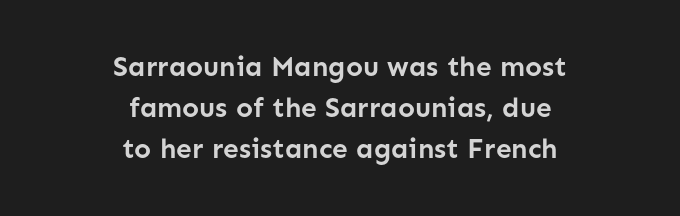
Where is the straight margin? There isn't one; the lines are centered. The foot of each line stays bare and open. Compared with typical body copy, the letter spacing here is the same. The face used here is proportionally spaced, like ordinary book or web type. Every stem runs plumb, perpendicular to the baseline. Note: no serifs on the glyphs.
